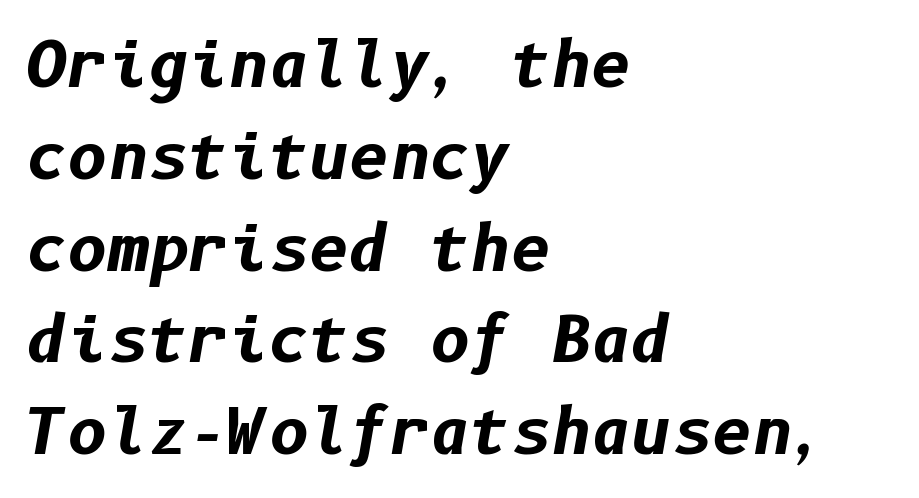
The rows are spaced the way most documents space them. These lines stack with their left ends in a neat column. Honestly, there is no underline to notice here at all. Italic: yes, the glyphs are oblique. The glyphs have the mass of a bold cut.
